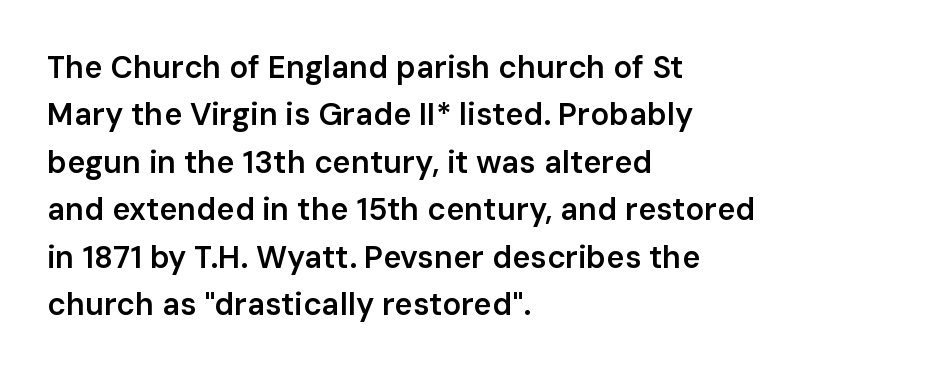
Ascenders rise straight up at ninety degrees. The strokes are fattened partway — semibold, not bold. Character widths vary here, with narrow letters taking less room than wide ones. No word sits above an underline.
